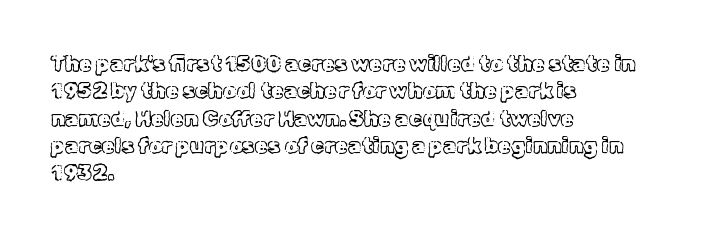
You could call the tracking neutral — neither tight nor loose. Honestly, there is no underline to notice here at all. This is roman type, the default non-slanted kind. Compared with a centered layout, this one pins lines to the left instead. Interline gaps are of average width in this sample.
